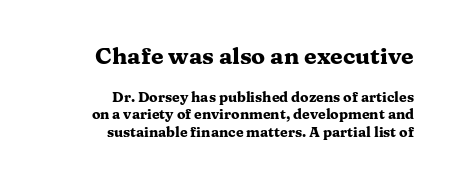
Type size steps down from the first block to the second. Italic? Not at all — the glyphs are vertical. A typesetter would call this zero additional tracking. Beneath every word, the page is bare.
